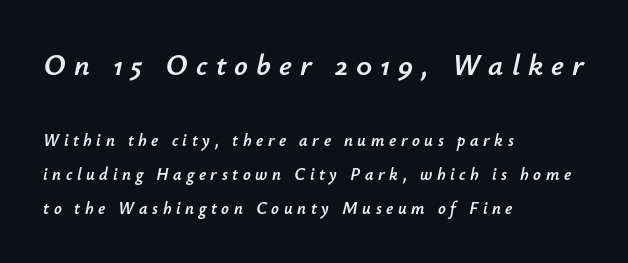
Q: Is the text italic (slanted)? A: Yes, it leans right by about 12 degrees.
Q: Is the text underlined? A: No.
Q: How is the paragraph aligned? A: Left-aligned.
Q: Is the spacing between letters normal or unusually wide? A: Unusually wide.
Q: Is the spacing between lines tight, normal or loose? A: Loose.
Q: Which block of text is set in a larger size, the first (top) or the second (bottom)? A: The first (top) one.
Q: Width (condensed, normal, or wide)? A: Normal.
Q: Stroke contrast? A: Low.
Q: x-height? A: Small.
Q: Monospaced? A: No.
